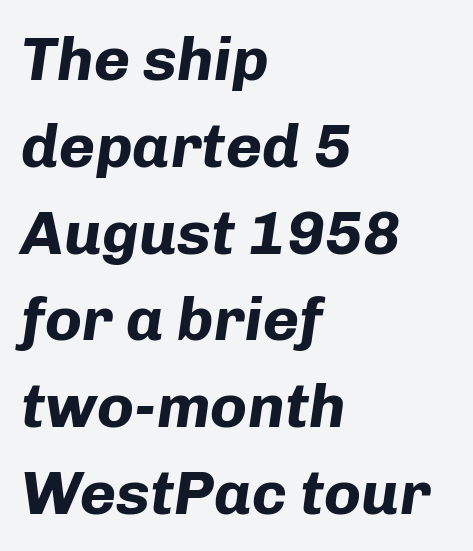
The image shows 62 px bold type, italic (leaning right); set left-aligned, normal line spacing (1.4x), normal letter spacing, not underlined; low stroke contrast and a medium x-height.
